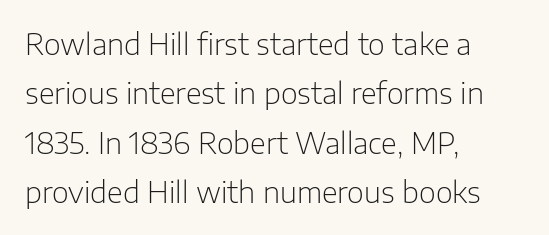
The image shows 29 px light sans-serif type, upright; set left-aligned, normal line spacing (1.7x), normal letter spacing, not underlined; low stroke contrast and a medium x-height.
